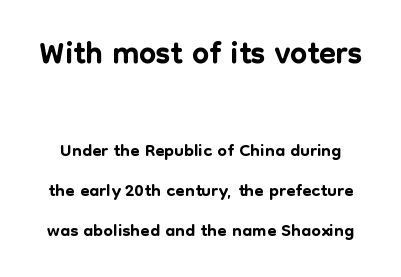
The image shows 48 px sans-serif type, upright; set normal line spacing (1.48x), normal letter spacing, not underlined; the first (top) block is 1.78x larger; low stroke contrast and a medium x-height.
